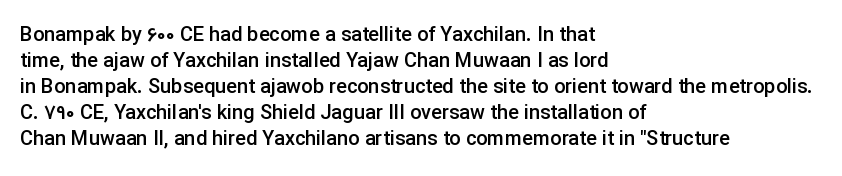
Is there any slant? The stems are plumb. In terms of letterspacing, this is plain default setting. The baseline area is clear. The passage is arranged the way most books set body copy — flush left.
